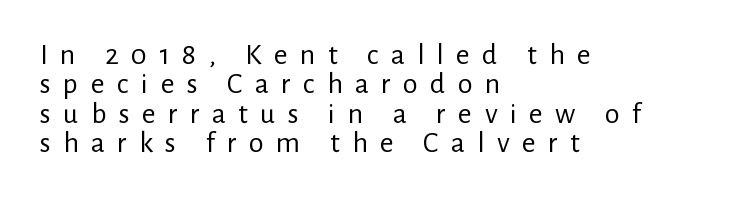
The image shows 30 px regular-weight sans-serif type, upright; set left-aligned, tight line spacing (0.98x), unusually wide letter spacing (+0.41 em), not underlined; low stroke contrast and a medium x-height.
